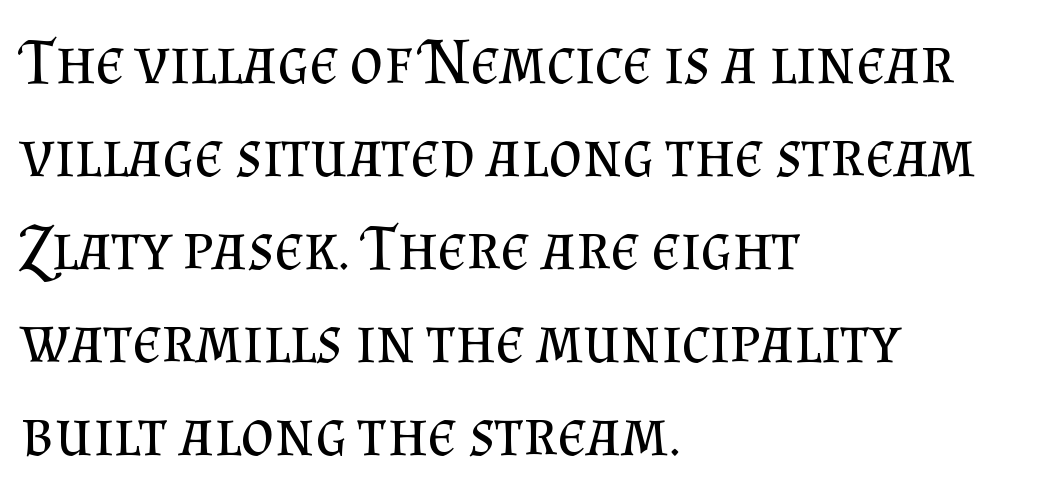
{"serif": "yes", "italic": "no", "bold": "no", "weight": "regular", "width": "normal", "stroke_contrast": "medium", "x_height": "small", "monospaced": "no", "underline": "no", "align": "left", "line_spacing": "normal", "line_spacing_ratio": 1.43, "letter_spacing": "normal", "letter_spacing_em": 0.0, "glyph_px": 65}
